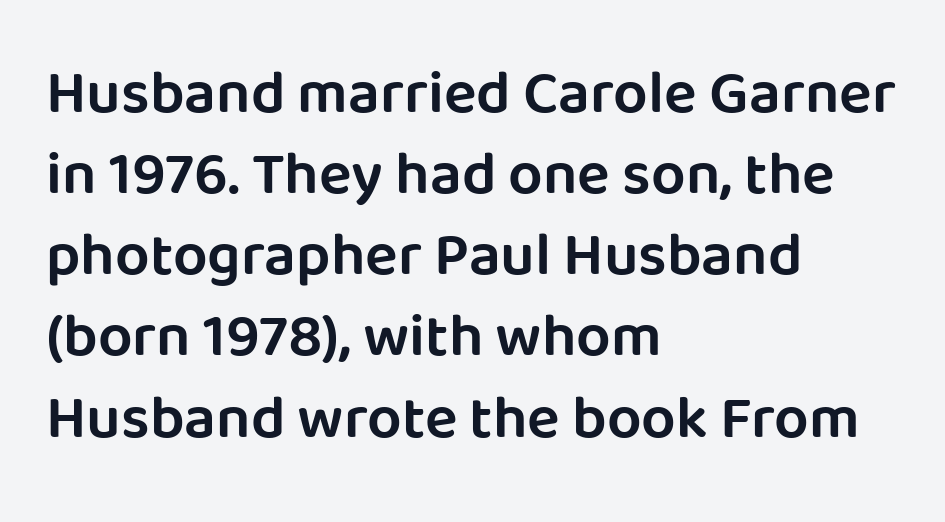
Think of a printed novel: that variable character pitch is what you see here. The letters stand upright; this is a roman face. Leading: standard. Characters follow at the spacing the type designer built in. Regarding serifs, this sample does without them.
